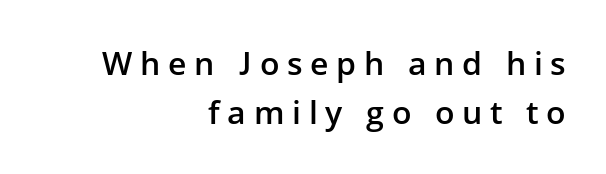
{"serif": "no", "italic": "no", "bold": "semi", "weight": "semibold", "width": "normal", "stroke_contrast": "low", "x_height": "medium", "monospaced": "no", "underline": "no", "align": "right", "line_spacing": "normal", "line_spacing_ratio": 1.53, "letter_spacing": "wide", "letter_spacing_em": 0.24, "glyph_px": 32}
